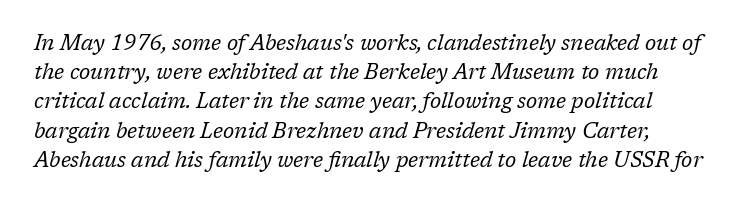
Heaviness? Minimal to ordinary, like unemphasized prose. Regarding leading, the lines here are spaced in the standard way. The glyphs are unaccompanied by any horizontal stroke below them. Nobody touched the tracking dial on this one. It's the slanting kind of type.
